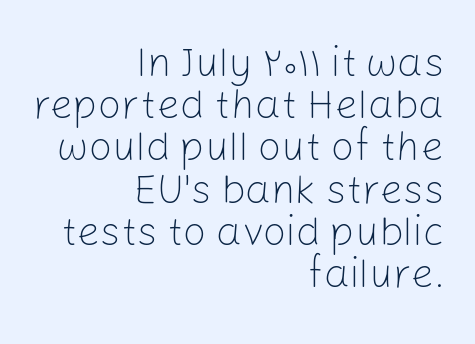
Q: Is the text bold? A: No.
Q: Is the text italic (slanted)? A: No, it is upright.
Q: Is the typeface a serif or a sans-serif typeface? A: Sans-serif.
Q: Is the text underlined? A: No.
Q: How is the paragraph aligned? A: Right-aligned.
Q: Is the spacing between letters normal or unusually wide? A: Normal.
Q: Is the spacing between lines tight, normal or loose? A: Tight.
Q: Width (condensed, normal, or wide)? A: Normal.
Q: Stroke contrast? A: Low.
Q: x-height? A: Medium.
Q: Monospaced? A: No.
